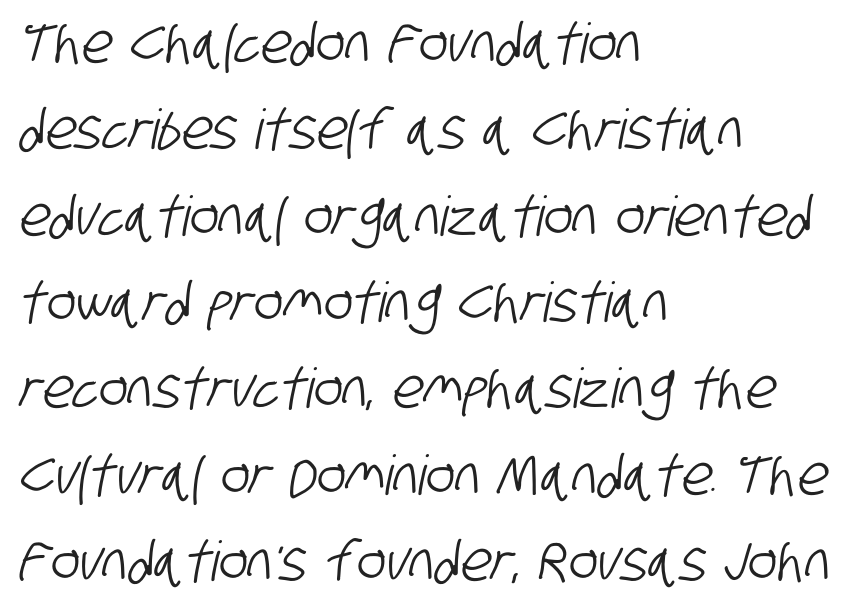
Q: Is the typeface a serif or a sans-serif typeface? A: Sans-serif.
Q: Is the text underlined? A: No.
Q: How is the paragraph aligned? A: Left-aligned.
Q: Is the spacing between letters normal or unusually wide? A: Normal.
Q: Is the spacing between lines tight, normal or loose? A: Normal.
Q: Width (condensed, normal, or wide)? A: Condensed.
Q: Stroke contrast? A: Low.
Q: x-height? A: Large.
Q: Monospaced? A: No.
